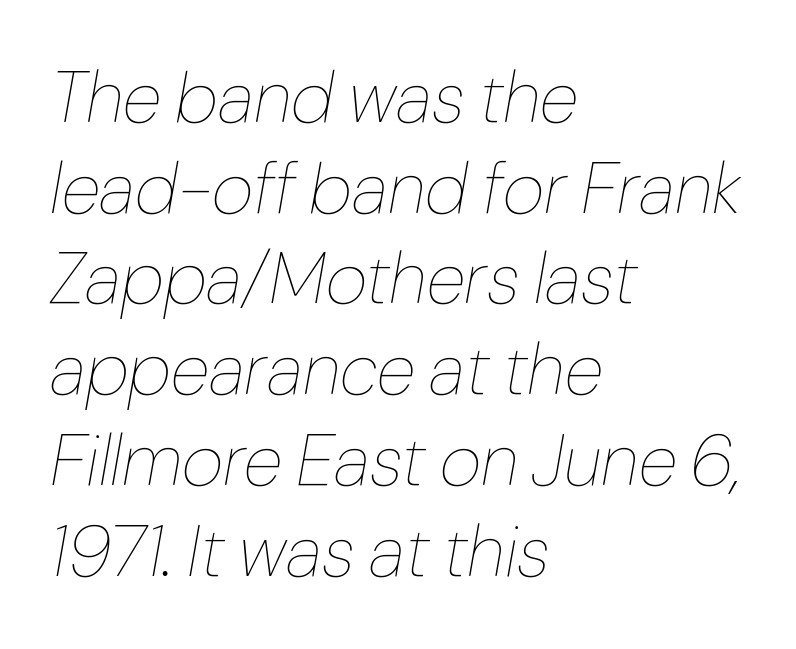
The image shows 72 px thin type, italic (leaning right); set left-aligned, normal line spacing (1.26x), normal letter spacing, not underlined; low stroke contrast and a medium x-height.
